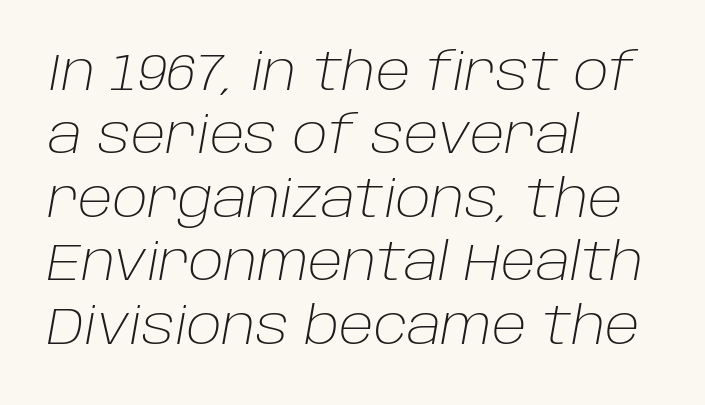
The image shows 52 px light type, italic (leaning right); set left-aligned, line spacing 1.22x, normal letter spacing, not underlined; low stroke contrast and a large x-height.
